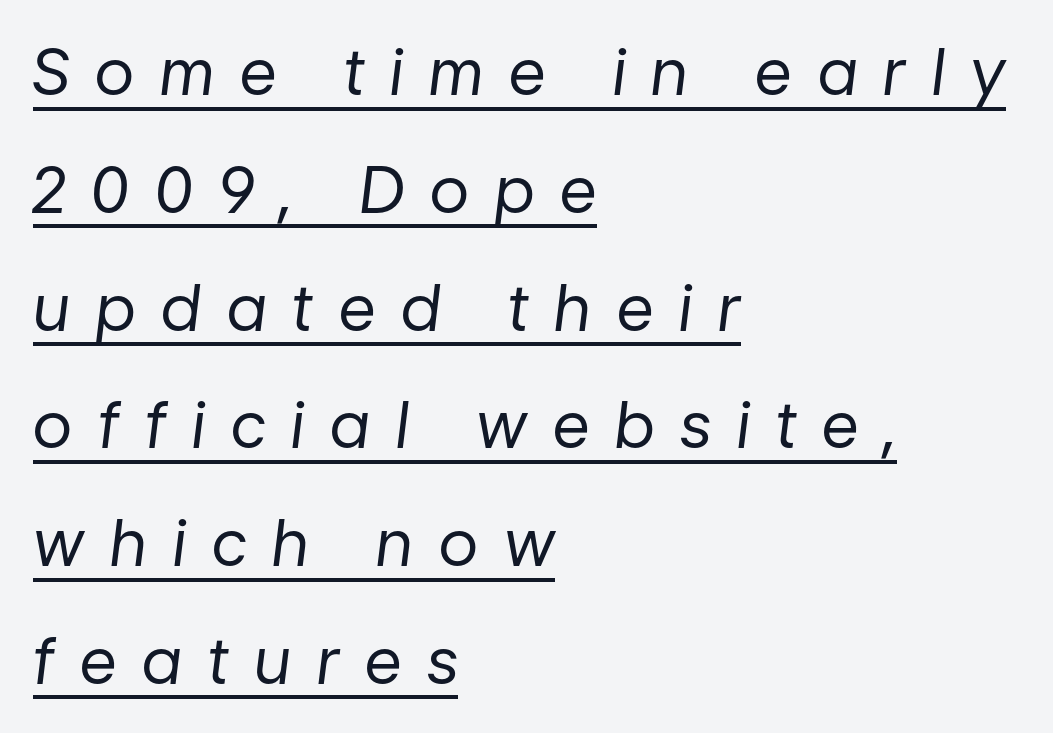
{"italic": "yes", "lean": "right", "slant_degrees": 7, "bold": "no", "weight": "regular", "width": "normal", "stroke_contrast": "low", "x_height": "medium", "monospaced": "no", "underline": "yes", "align": "left", "line_spacing_ratio": 1.84, "letter_spacing": "wide", "letter_spacing_em": 0.41, "glyph_px": 64}
